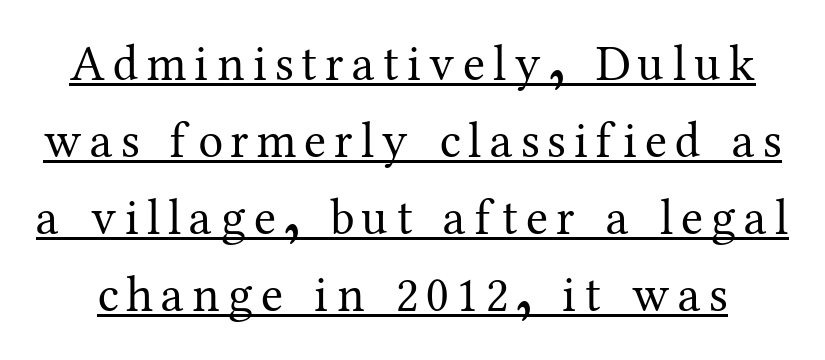
Look at the bottom of the vertical strokes: they flare into serifs here. Posture: straight, roman, zero tilt. Reading down the column, the eye jumps a familiar distance to each next line. A typesetter would call this proportional, since set widths differ per character. Weight: regular or lighter. Like a heading marked for emphasis, these lines bear an underscore.
